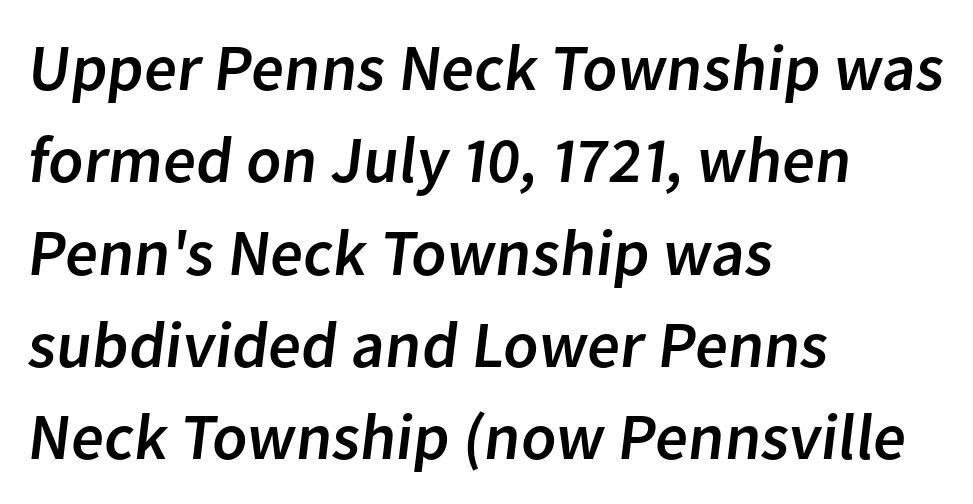
Proportional: the letters do not fall into vertical columns. Serif or sans? Sans — the stroke terminals are bare. This sample is left-justified, so line endings fall wherever the words run out. A bare baseline throughout the passage.
